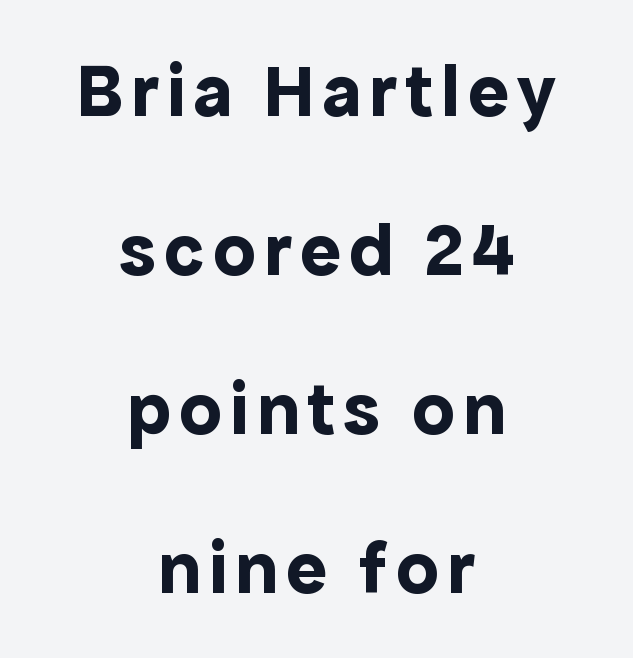
The image shows 76 px bold sans-serif type, upright; set centered, loose line spacing (2.09x), not underlined; a medium x-height.
